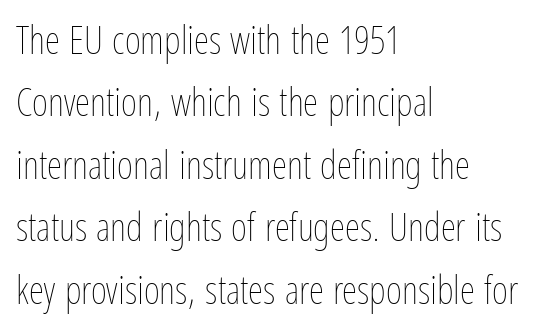
Every stem runs plumb, perpendicular to the baseline. Ink coverage per letter is moderate at most. Look at the tracking — it's just the regular setting, nothing added. Evenly set lines give the paragraph a standard silhouette. These lines are rendered in a variable-pitch font.
